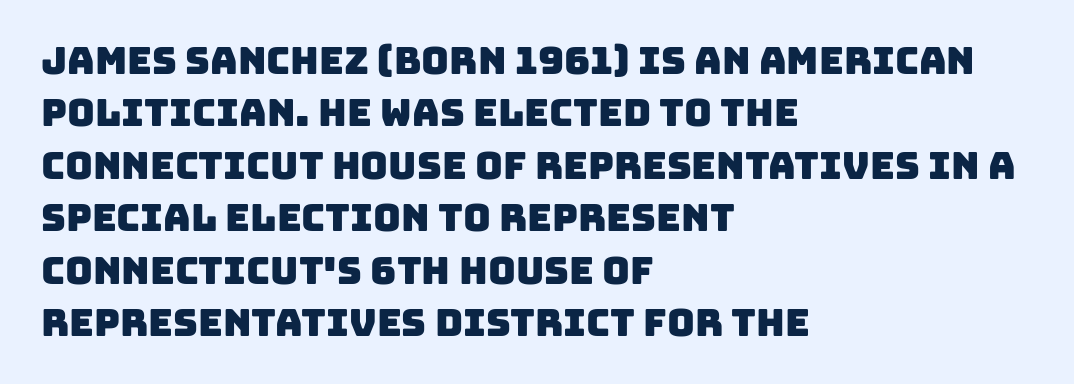
The image shows 38 px sans-serif type; set left-aligned, normal line spacing (1.38x), normal letter spacing, not underlined; low stroke contrast and a large x-height.
